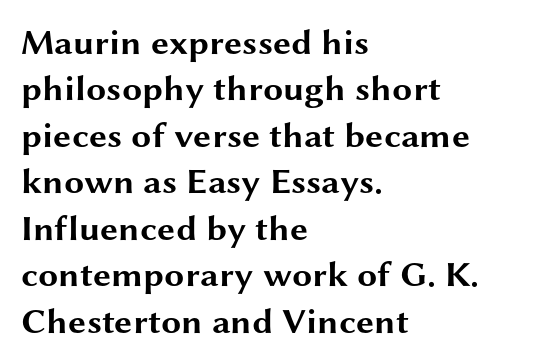
The image shows 36 px bold, wide sans-serif type, upright; set left-aligned, normal line spacing (1.29x), normal letter spacing, not underlined; medium stroke contrast and a medium x-height.
